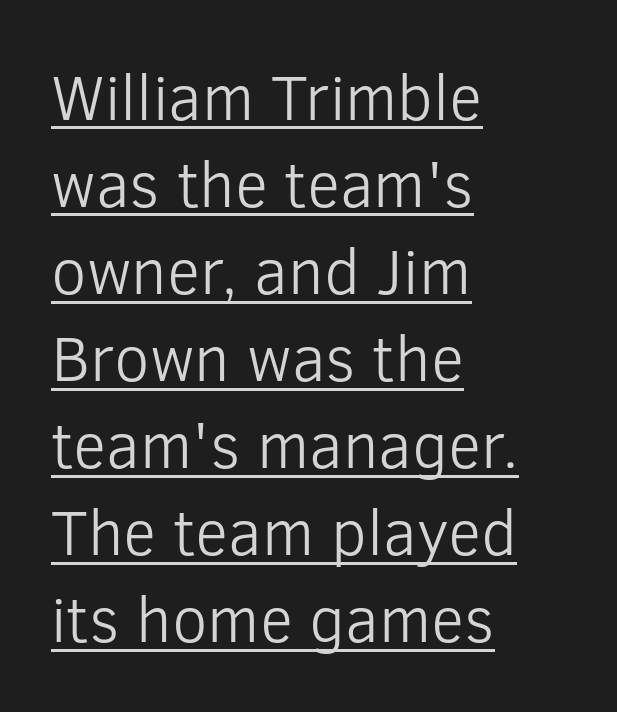
The image shows 64 px light sans-serif type, upright; set left-aligned, normal line spacing (1.36x), normal letter spacing, underlined; low stroke contrast and a medium x-height.
